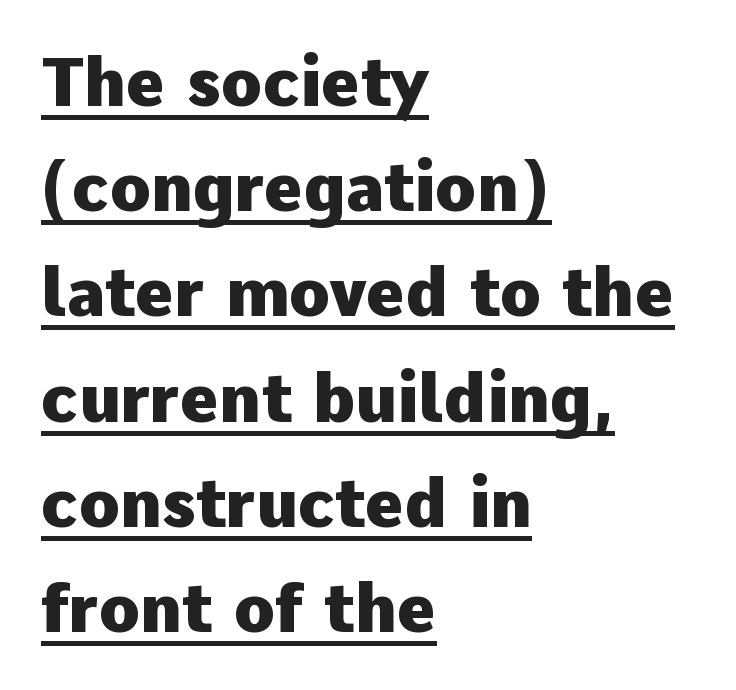
The image shows 67 px heavy sans-serif type, upright; set left-aligned, normal line spacing (1.57x), normal letter spacing, underlined; low stroke contrast and a medium x-height.
